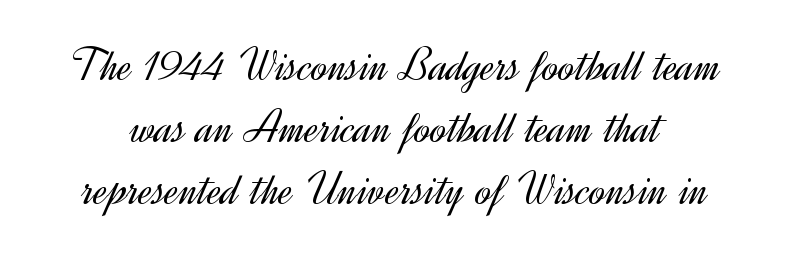
Q: Is the text bold? A: No.
Q: Is the text italic (slanted)? A: Yes.
Q: Is the typeface a serif or a sans-serif typeface? A: Sans-serif.
Q: Is the text underlined? A: No.
Q: Is the spacing between letters normal or unusually wide? A: Normal.
Q: Is the spacing between lines tight, normal or loose? A: Normal.
Q: Width (condensed, normal, or wide)? A: Normal.
Q: x-height? A: Small.
Q: Monospaced? A: No.
